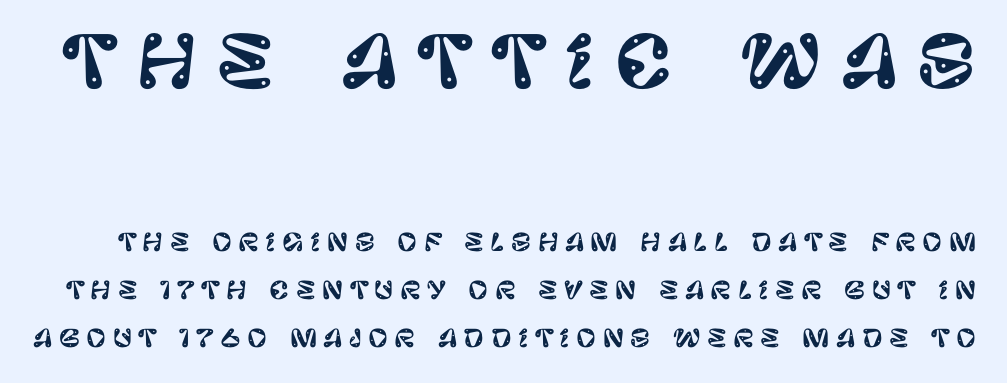
The image shows 71 px sans-serif type; set loose line spacing (2.01x), unusually wide letter spacing (+0.27 em), not underlined; the first (top) block is 2.96x larger; low stroke contrast and a large x-height.
